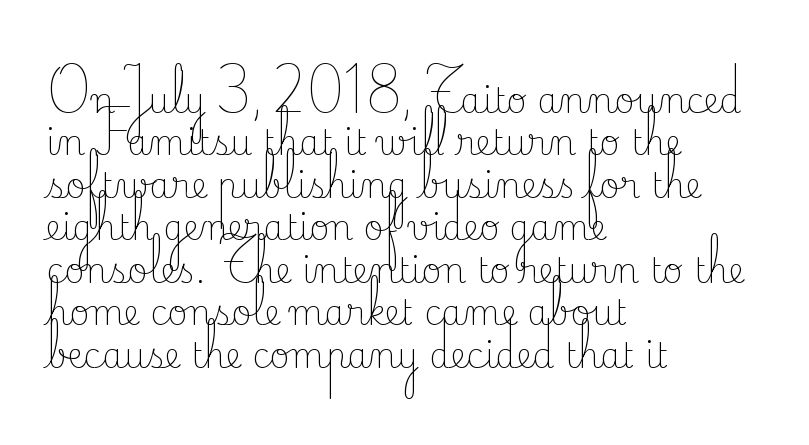
{"serif": "yes", "italic": "no", "bold": "no", "weight": "light", "width": "normal", "stroke_contrast": "low", "x_height": "small", "monospaced": "no", "underline": "no", "align": "left", "line_spacing": "normal", "line_spacing_ratio": 1.25, "letter_spacing": "normal", "letter_spacing_em": 0.0, "glyph_px": 34}
